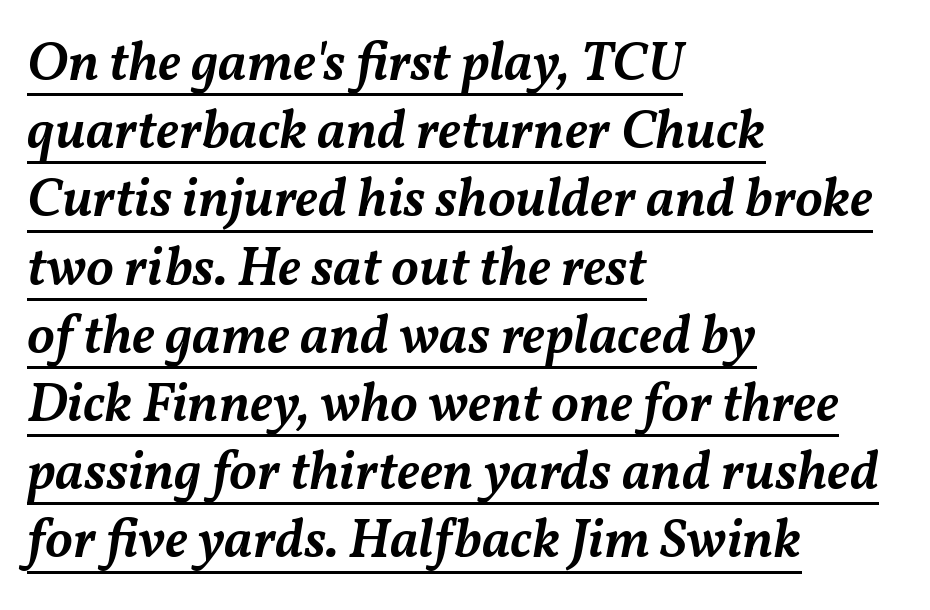
The image shows 55 px semibold type, italic (leaning right); set left-aligned, line spacing 1.24x, normal letter spacing, underlined; medium stroke contrast and a medium x-height.
